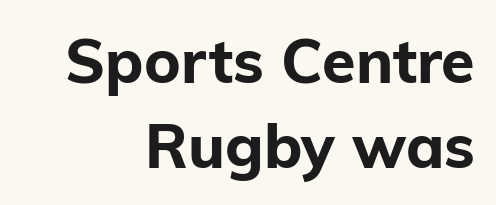
The image shows 61 px bold sans-serif type, upright; set right-aligned, normal line spacing (1.39x), normal letter spacing, not underlined; low stroke contrast and a medium x-height.
